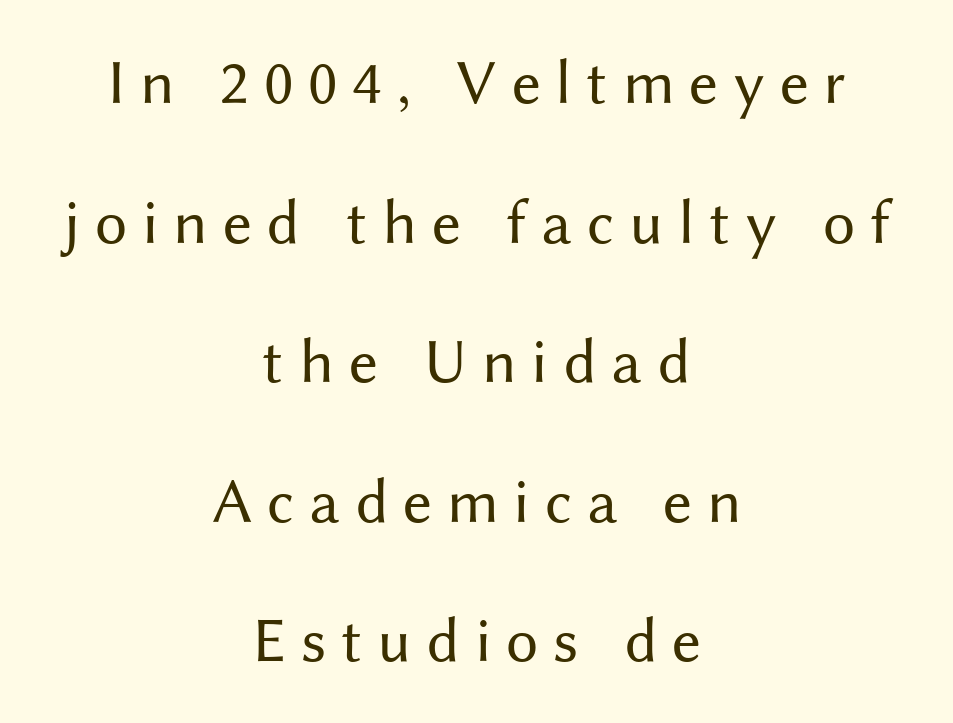
{"serif": "no", "italic": "no", "bold": "no", "weight": "regular", "width": "normal", "stroke_contrast": "medium", "x_height": "medium", "monospaced": "no", "underline": "no", "align": "center", "line_spacing": "loose", "line_spacing_ratio": 2.18, "letter_spacing": "wide", "letter_spacing_em": 0.23, "glyph_px": 64}
